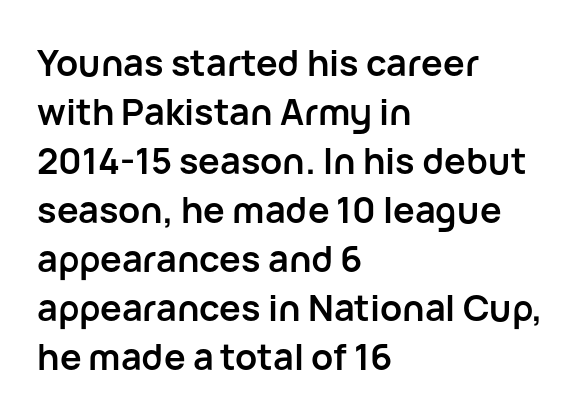
Serifs: no, the terminals of the letterforms are clean. Bold? Absolutely — the strokes are thick and heavy. Alignment: flush left. These lines are rendered in a variable-pitch font. Reading down the column, the eye jumps a familiar distance to each next line.
